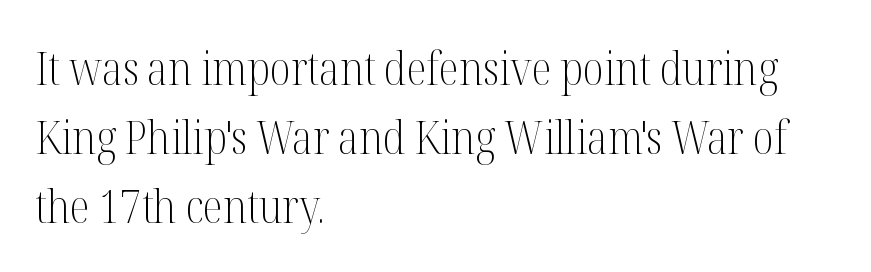
The image shows 46 px light, condensed serif type, upright; set left-aligned, normal line spacing (1.5x), normal letter spacing, not underlined; medium stroke contrast and a medium x-height.
